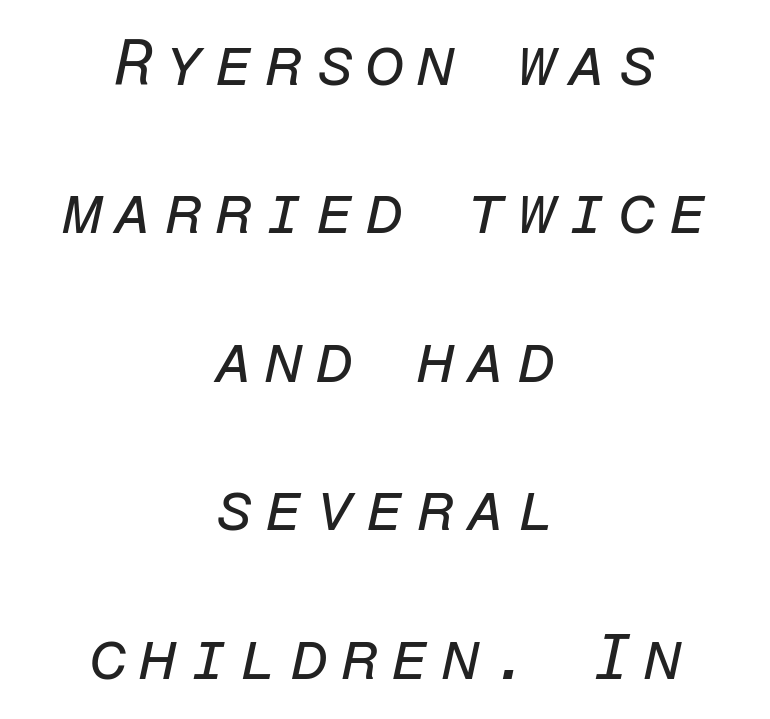
Q: Is the text bold? A: No.
Q: Is the text italic (slanted)? A: Yes, it leans right by about 12 degrees.
Q: Is the text underlined? A: No.
Q: How is the paragraph aligned? A: Centered.
Q: Is the spacing between lines tight, normal or loose? A: Loose.
Q: Width (condensed, normal, or wide)? A: Normal.
Q: Stroke contrast? A: Low.
Q: x-height? A: Medium.
Q: Monospaced? A: Yes.
